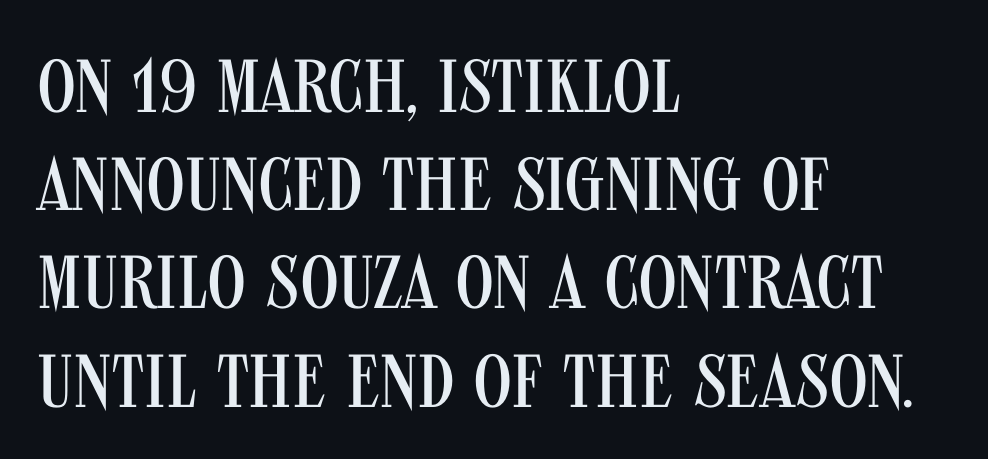
The image shows 75 px regular-weight, condensed sans-serif type, upright; set left-aligned, normal line spacing (1.31x), normal letter spacing, not underlined; medium stroke contrast and a large x-height.
